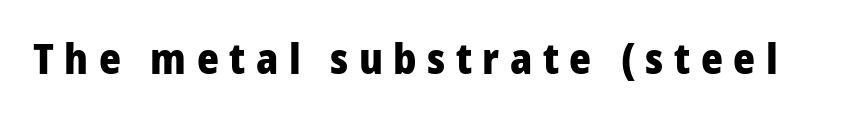
The image shows 42 px heavy sans-serif type, upright; set unusually wide letter spacing (+0.25 em), not underlined; low stroke contrast and a medium x-height.
